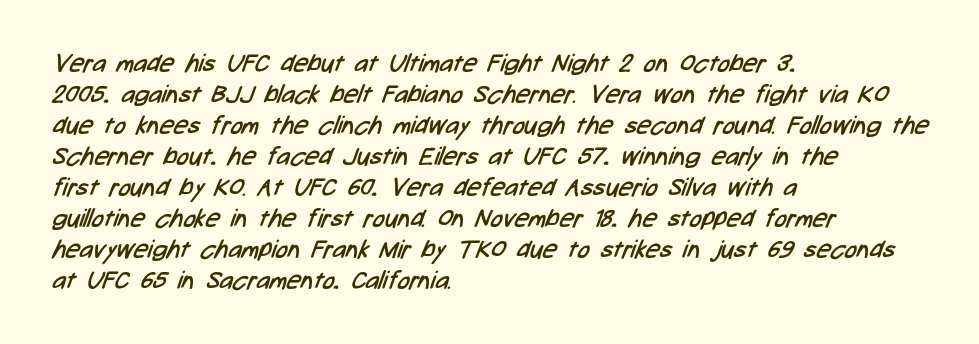
The image shows 25 px text type; set left-aligned, line spacing 1.24x, normal letter spacing, not underlined.
